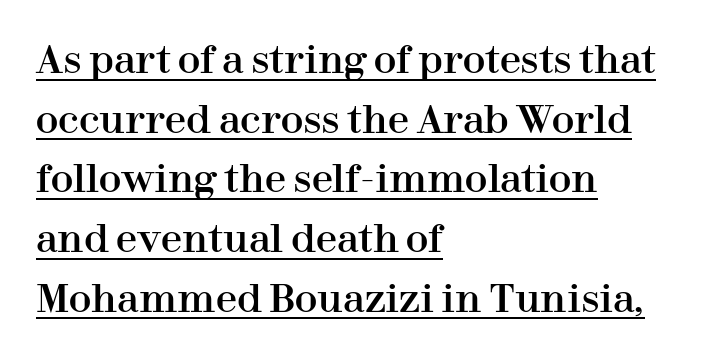
The image shows 38 px serif type, upright; set left-aligned, normal line spacing (1.57x), normal letter spacing, underlined; high stroke contrast and a medium x-height.
